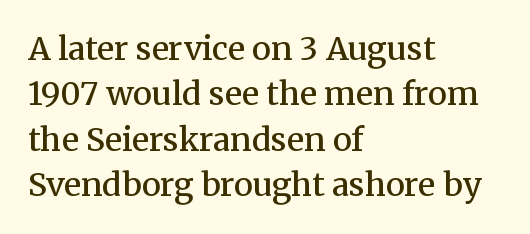
{"serif": "yes", "italic": "no", "bold": "semi", "weight": "semibold", "width": "normal", "stroke_contrast": "medium", "x_height": "medium", "monospaced": "no", "underline": "no", "align": "left", "line_spacing": "normal", "line_spacing_ratio": 1.42, "letter_spacing": "normal", "letter_spacing_em": 0.0, "glyph_px": 32}
